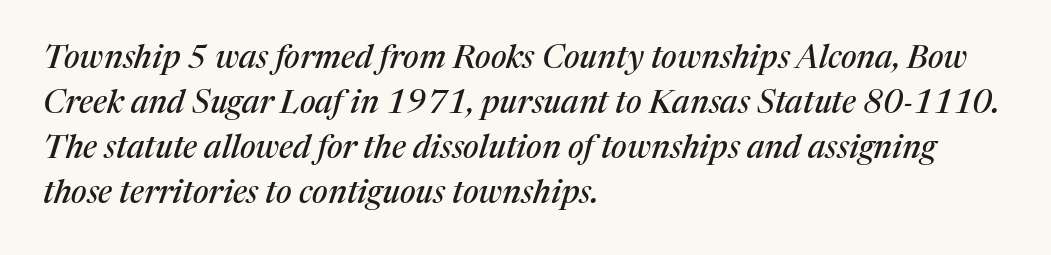
The image shows 32 px serif type, italic (leaning right); set left-aligned, normal line spacing (1.41x), normal letter spacing, not underlined; medium stroke contrast and a medium x-height.
